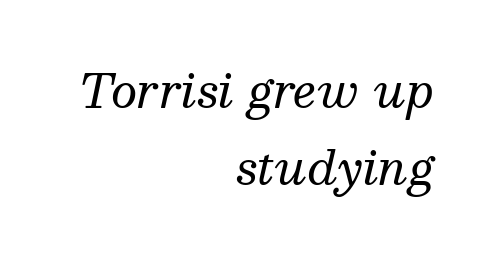
The image shows 46 px regular-weight serif type, italic (leaning right); set right-aligned, normal line spacing (1.67x), normal letter spacing, not underlined; medium stroke contrast and a medium x-height.
